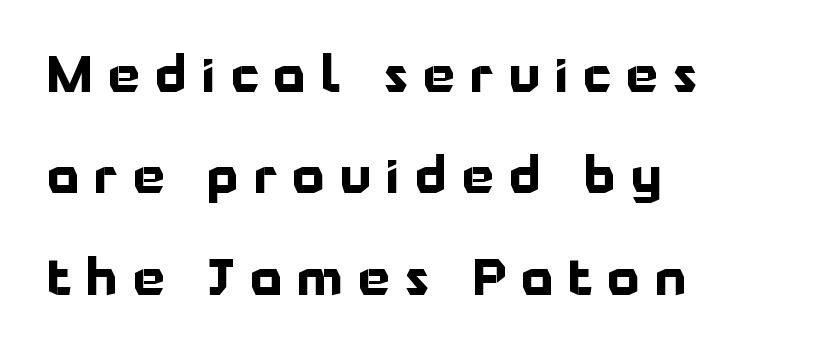
Vertical spacing — loose. In CSS terms this would be text-align: left. Does the type have serifs? No, each stem ends abruptly. Between one letter and the next there's a generous, obvious gap.
